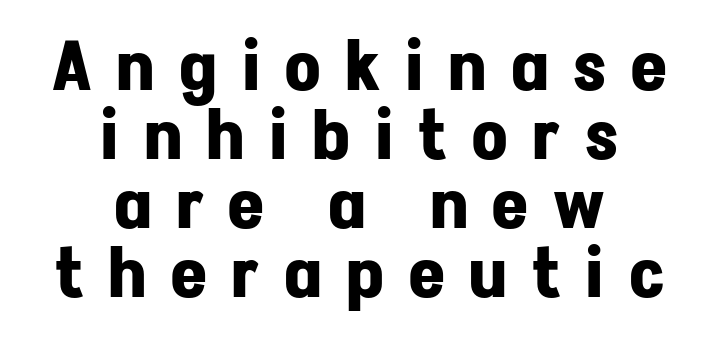
The image shows 69 px bold sans-serif type, upright; set centered, tight line spacing (1.0x), unusually wide letter spacing (+0.36 em), not underlined; low stroke contrast and a medium x-height.
